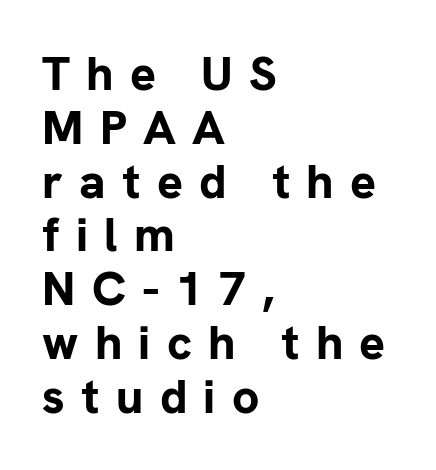
The image shows 48 px bold sans-serif type, upright; set left-aligned, tight line spacing (1.12x), unusually wide letter spacing (+0.34 em), not underlined; low stroke contrast and a medium x-height.
